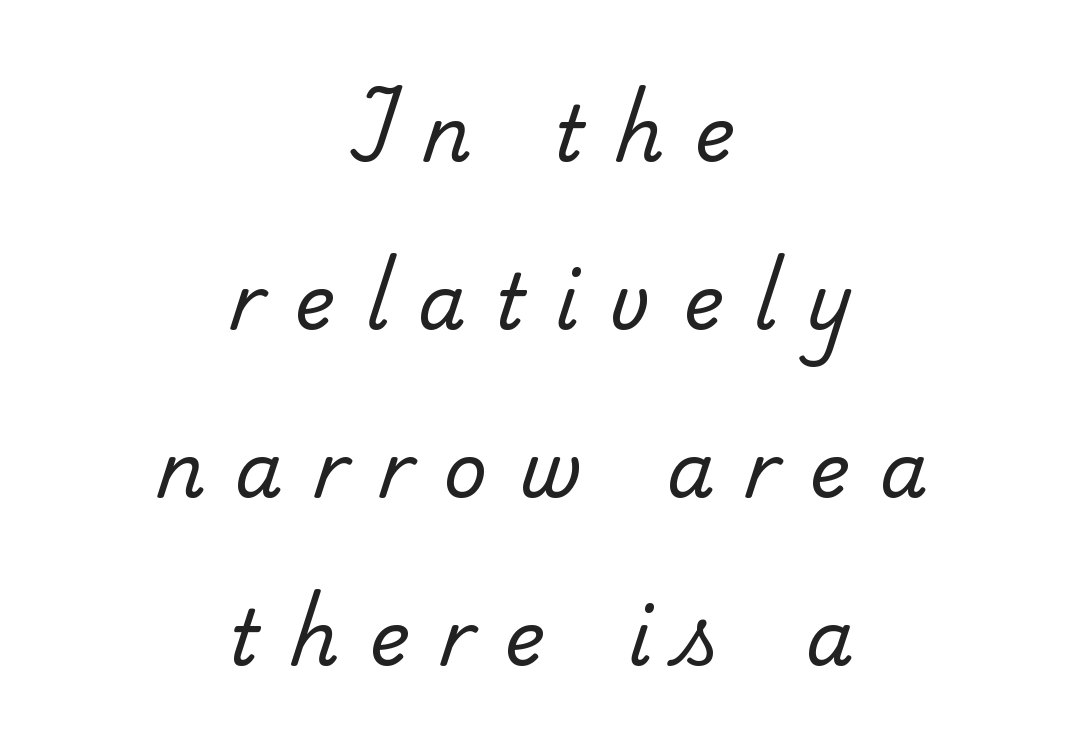
Q: Is the text bold? A: No.
Q: Is the typeface a serif or a sans-serif typeface? A: Serif.
Q: Is the text underlined? A: No.
Q: How is the paragraph aligned? A: Centered.
Q: Is the spacing between letters normal or unusually wide? A: Unusually wide.
Q: Is the spacing between lines tight, normal or loose? A: Loose.
Q: Width (condensed, normal, or wide)? A: Normal.
Q: Stroke contrast? A: Low.
Q: x-height? A: Small.
Q: Monospaced? A: No.
